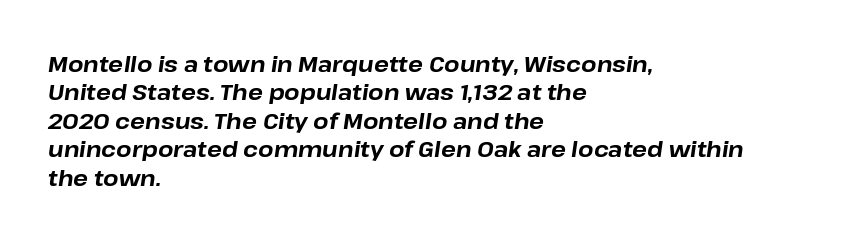
Q: Is the text bold? A: Yes.
Q: Is the text italic (slanted)? A: Yes, it leans right by about 8 degrees.
Q: Is the text underlined? A: No.
Q: How is the paragraph aligned? A: Left-aligned.
Q: Is the spacing between letters normal or unusually wide? A: Normal.
Q: Is the spacing between lines tight, normal or loose? A: Normal.
